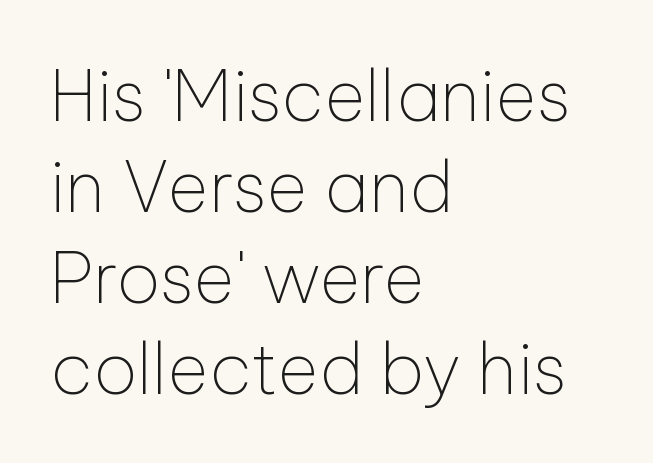
Q: Is the text bold? A: No.
Q: Is the text italic (slanted)? A: No, it is upright.
Q: Is the typeface a serif or a sans-serif typeface? A: Sans-serif.
Q: Is the text underlined? A: No.
Q: How is the paragraph aligned? A: Left-aligned.
Q: Is the spacing between letters normal or unusually wide? A: Normal.
Q: Is the spacing between lines tight, normal or loose? A: Normal.
Q: Width (condensed, normal, or wide)? A: Normal.
Q: Stroke contrast? A: Low.
Q: x-height? A: Medium.
Q: Monospaced? A: No.
